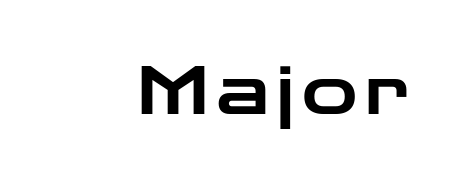
{"serif": "no", "italic": "no", "width": "wide", "stroke_contrast": "low", "x_height": "medium", "monospaced": "no", "underline": "no", "glyph_px": 67}
